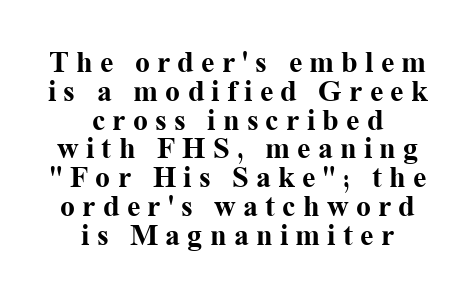
{"serif": "yes", "italic": "no", "bold": "yes", "weight": "bold", "width": "normal", "stroke_contrast": "medium", "x_height": "medium", "monospaced": "no", "underline": "no", "align": "center", "line_spacing": "tight", "line_spacing_ratio": 0.96, "letter_spacing": "wide", "letter_spacing_em": 0.24, "glyph_px": 30}
